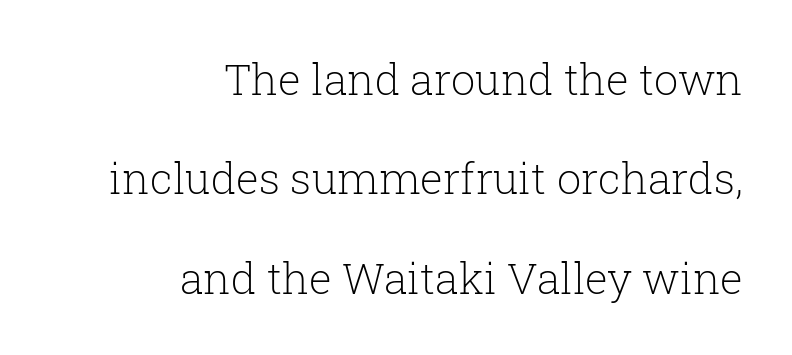
Q: Is the text bold? A: No.
Q: Is the text italic (slanted)? A: No, it is upright.
Q: Is the typeface a serif or a sans-serif typeface? A: Serif.
Q: Is the text underlined? A: No.
Q: How is the paragraph aligned? A: Right-aligned.
Q: Is the spacing between letters normal or unusually wide? A: Normal.
Q: Is the spacing between lines tight, normal or loose? A: Loose.
Q: Width (condensed, normal, or wide)? A: Normal.
Q: Stroke contrast? A: Low.
Q: x-height? A: Medium.
Q: Monospaced? A: No.
